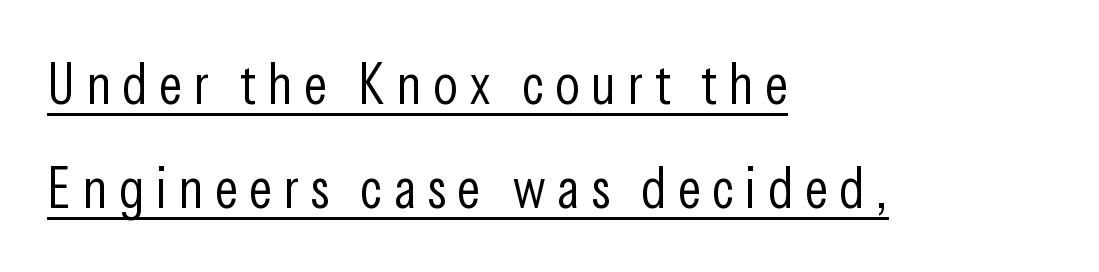
Line starts are locked; line ends wander. The letters look calm and open, with moderate or lighter stems. Do the letters lean? They stand straight. Letterform terminals end flat and unadorned throughout the passage.
